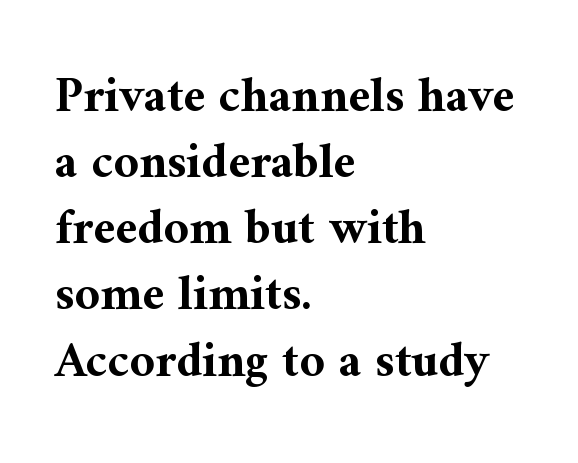
The image shows 49 px bold serif type, upright; set left-aligned, normal line spacing (1.35x), normal letter spacing, not underlined; medium stroke contrast and a medium x-height.
